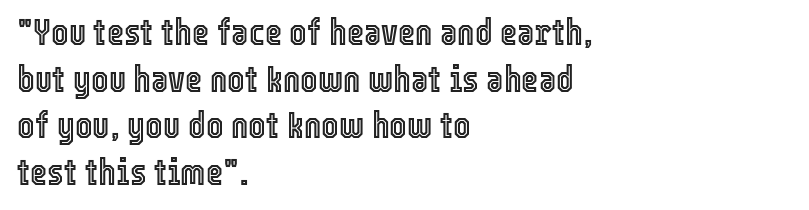
The image shows 37 px condensed type, upright; set left-aligned, normal line spacing (1.26x), normal letter spacing, not underlined; a medium x-height.
